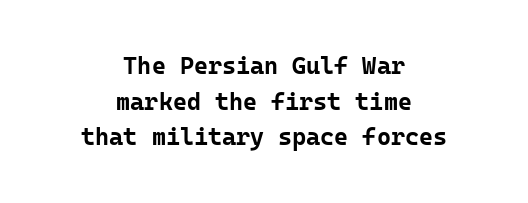
The image shows 24 px bold type, upright; set centered, normal line spacing (1.48x), normal letter spacing, not underlined.
